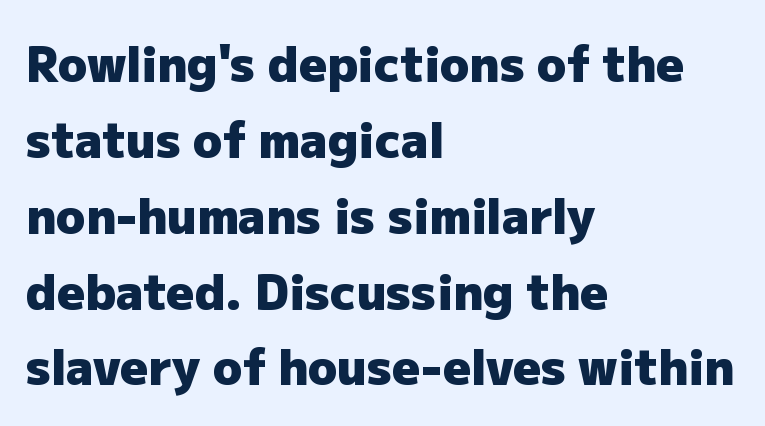
{"serif": "no", "italic": "no", "bold": "yes", "weight": "heavy", "width": "normal", "stroke_contrast": "low", "x_height": "medium", "monospaced": "no", "underline": "no", "align": "left", "line_spacing": "normal", "line_spacing_ratio": 1.58, "letter_spacing": "normal", "letter_spacing_em": 0.0, "glyph_px": 48}
